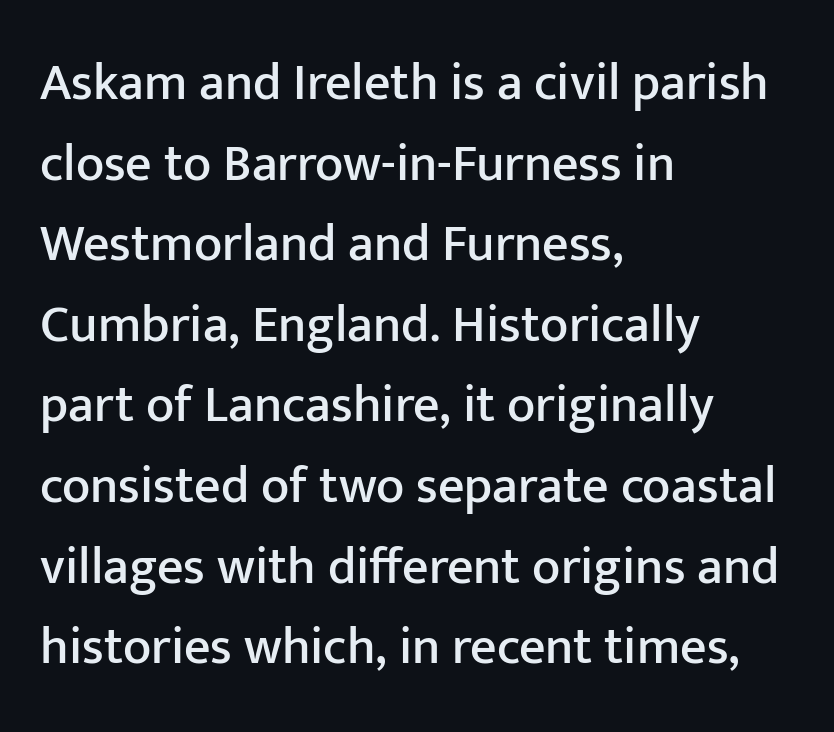
{"serif": "no", "italic": "no", "width": "normal", "stroke_contrast": "low", "x_height": "medium", "monospaced": "no", "underline": "no", "align": "left", "line_spacing": "normal", "line_spacing_ratio": 1.55, "letter_spacing": "normal", "letter_spacing_em": 0.0, "glyph_px": 52}
